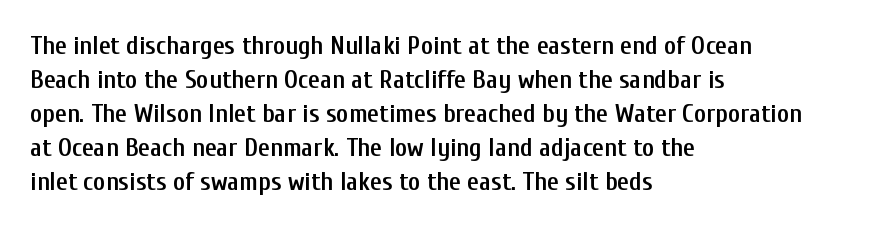
Each line starts at the same left margin while the right side varies. Short note: letters normally spaced. The passage shown is semibold, sitting just below true bold. Every stem runs plumb, perpendicular to the baseline.
